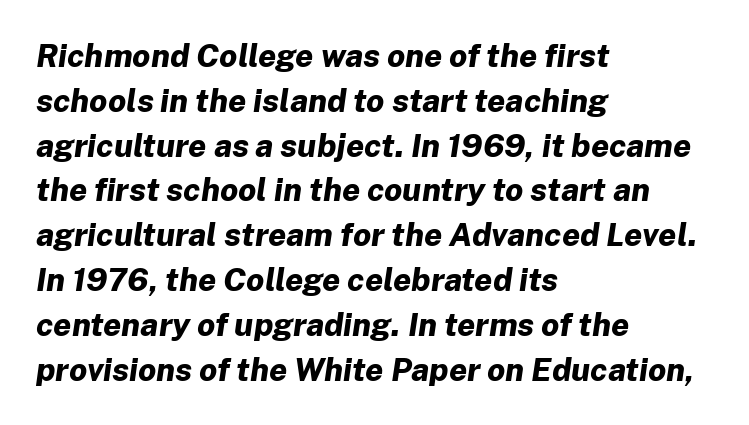
Each glyph is drawn with heavy, bold strokes. This sample uses an oblique cut, with every glyph tilted off the vertical. Compared with typical body copy, the letter spacing here is the same. The space between consecutive lines is moderate.
